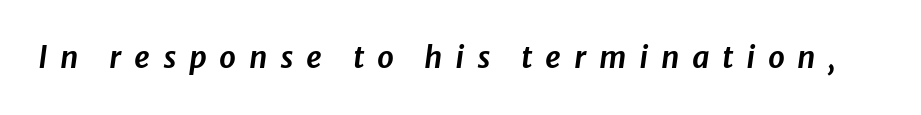
Plain, unruled lines of type. Every character sits at an angle, as italics do. Each letter keeps its own natural width here, so spacing adapts to shape. These lines have a slow, spaced-out rhythm from letter to letter.
